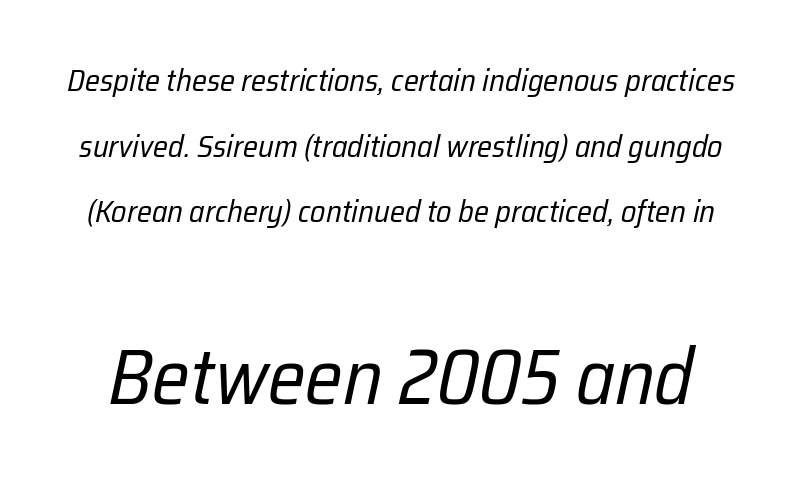
Leading: increased. Think standard paragraph weight, or any step lighter than that. The letters in the lower block stand taller than those in the block above. Spacing verdict: proportional, widths tailored to each character.
